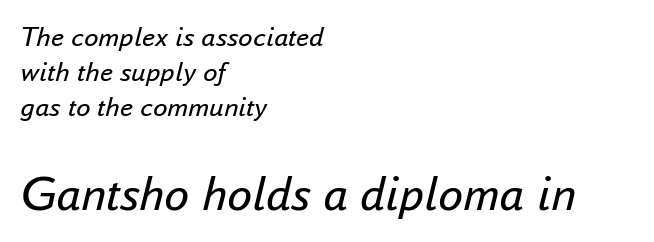
The horizontal fit of the characters is conventional and even. There's an unmistakable incline to the writing here. A student would call this left alignment; a typographer would say flush left, rag right. Only glyphs here, with clear space below each row. Type size steps up from the first block to the second. The letters advance in unequal steps, a hallmark of proportional type.
